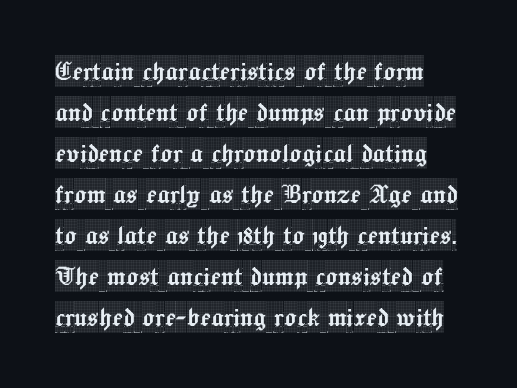
The image shows 31 px condensed serif type, upright; set normal line spacing (1.32x), normal letter spacing, not underlined; a large x-height.
